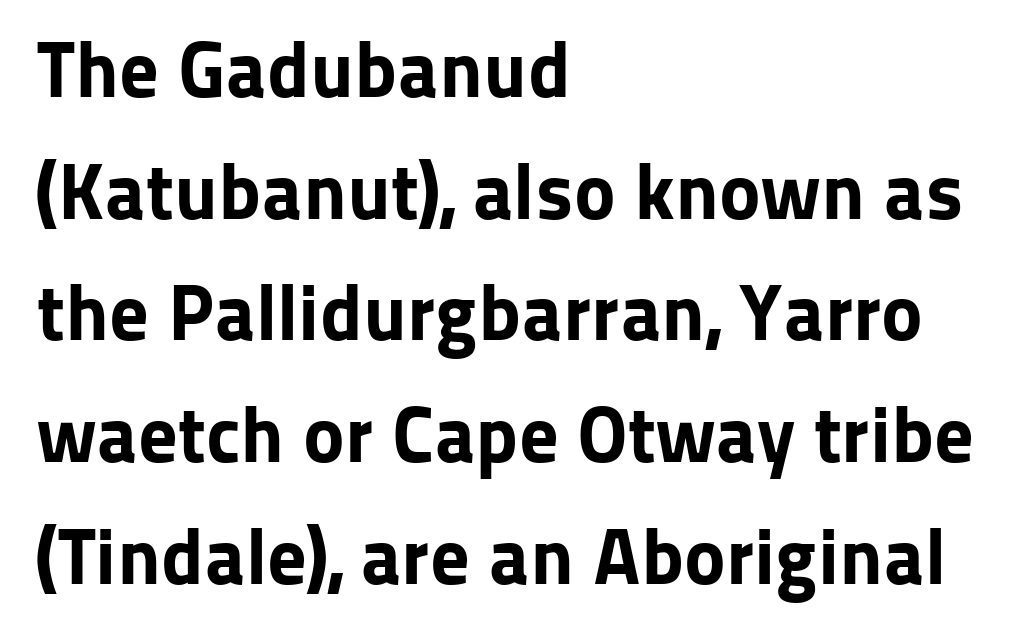
{"serif": "no", "italic": "no", "bold": "yes", "weight": "bold", "width": "normal", "stroke_contrast": "low", "x_height": "medium", "monospaced": "no", "underline": "no", "align": "left", "line_spacing": "normal", "line_spacing_ratio": 1.54, "letter_spacing": "normal", "letter_spacing_em": 0.0, "glyph_px": 79}
